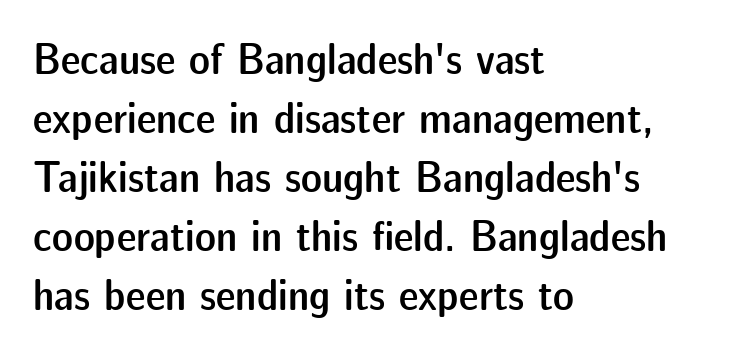
Q: Is the text bold? A: Semi-bold.
Q: Is the text italic (slanted)? A: No, it is upright.
Q: Is the typeface a serif or a sans-serif typeface? A: Sans-serif.
Q: Is the text underlined? A: No.
Q: How is the paragraph aligned? A: Left-aligned.
Q: Is the spacing between letters normal or unusually wide? A: Normal.
Q: Is the spacing between lines tight, normal or loose? A: Normal.
Q: Width (condensed, normal, or wide)? A: Normal.
Q: Stroke contrast? A: Low.
Q: x-height? A: Medium.
Q: Monospaced? A: No.
